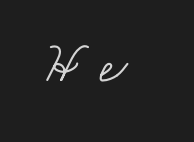
Q: Is the text bold? A: No.
Q: Is the typeface a serif or a sans-serif typeface? A: Serif.
Q: Is the text underlined? A: No.
Q: Is the spacing between letters normal or unusually wide? A: Unusually wide.
Q: Width (condensed, normal, or wide)? A: Wide.
Q: Stroke contrast? A: Low.
Q: x-height? A: Small.
Q: Monospaced? A: No.
